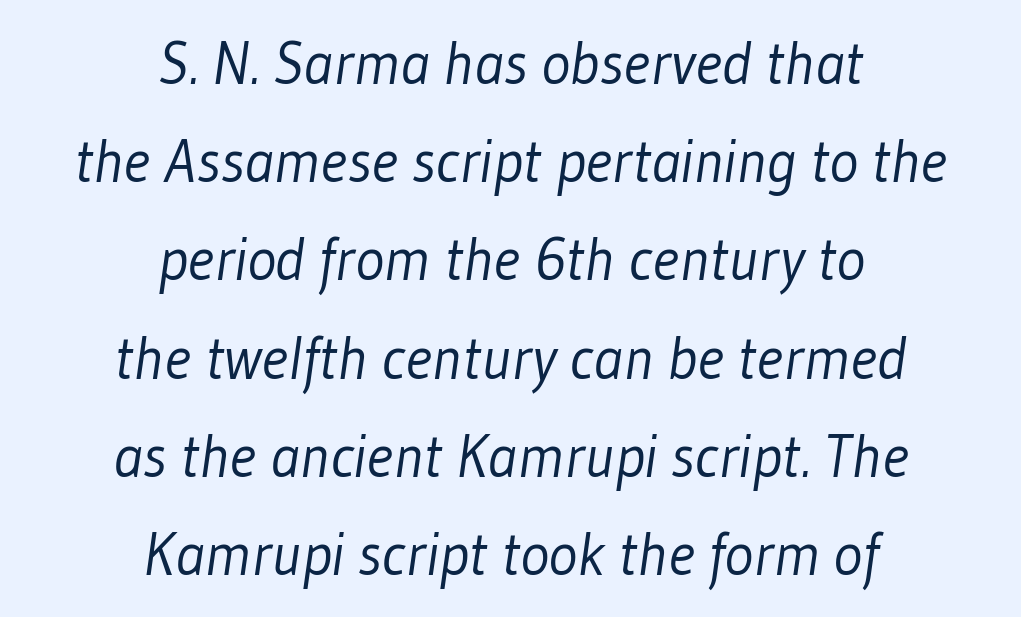
Q: Is the text bold? A: No.
Q: Is the typeface a serif or a sans-serif typeface? A: Sans-serif.
Q: Is the text underlined? A: No.
Q: How is the paragraph aligned? A: Centered.
Q: Is the spacing between letters normal or unusually wide? A: Normal.
Q: Is the spacing between lines tight, normal or loose? A: Normal.
Q: Width (condensed, normal, or wide)? A: Condensed.
Q: Stroke contrast? A: Low.
Q: x-height? A: Medium.
Q: Monospaced? A: No.
